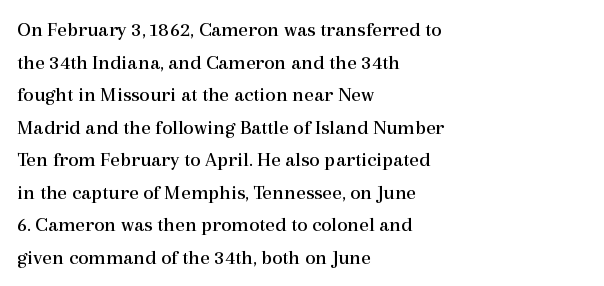
The image shows 21 px text type, upright; set left-aligned, normal line spacing (1.55x), normal letter spacing, not underlined.
